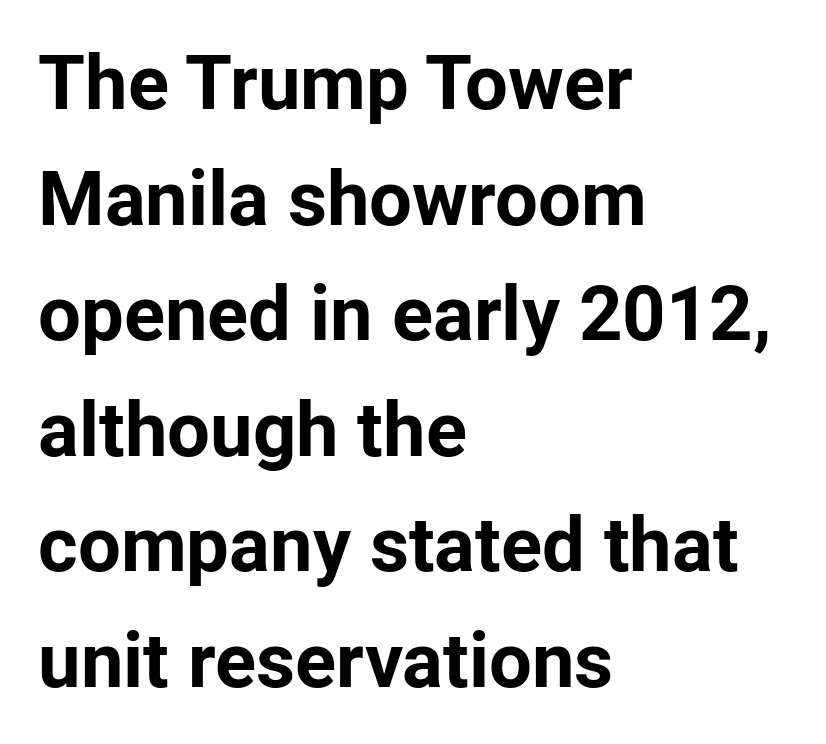
Q: Is the text bold? A: Yes.
Q: Is the text italic (slanted)? A: No, it is upright.
Q: Is the typeface a serif or a sans-serif typeface? A: Sans-serif.
Q: Is the text underlined? A: No.
Q: How is the paragraph aligned? A: Left-aligned.
Q: Is the spacing between letters normal or unusually wide? A: Normal.
Q: Is the spacing between lines tight, normal or loose? A: Normal.
Q: Width (condensed, normal, or wide)? A: Normal.
Q: Stroke contrast? A: Low.
Q: x-height? A: Medium.
Q: Monospaced? A: No.
